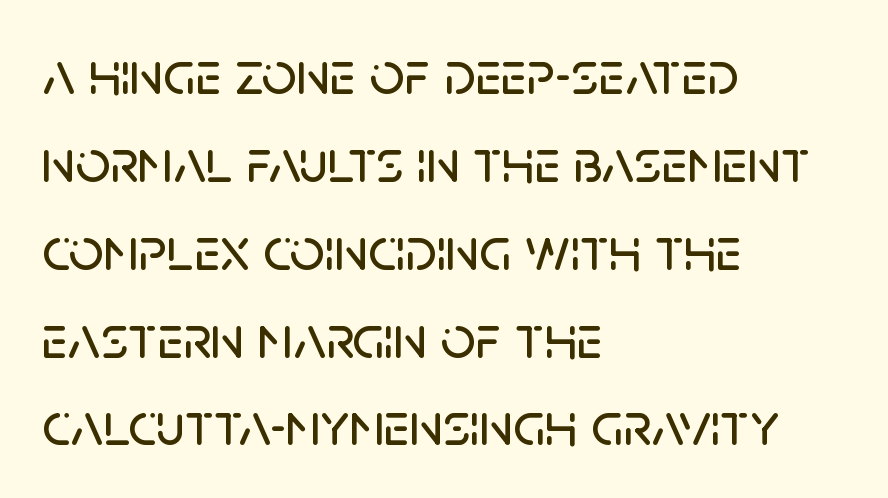
Q: Is the text italic (slanted)? A: No, it is upright.
Q: Is the typeface a serif or a sans-serif typeface? A: Sans-serif.
Q: Is the text underlined? A: No.
Q: How is the paragraph aligned? A: Left-aligned.
Q: Is the spacing between letters normal or unusually wide? A: Normal.
Q: Is the spacing between lines tight, normal or loose? A: Normal.
Q: Width (condensed, normal, or wide)? A: Normal.
Q: Stroke contrast? A: Low.
Q: x-height? A: Large.
Q: Monospaced? A: No.
